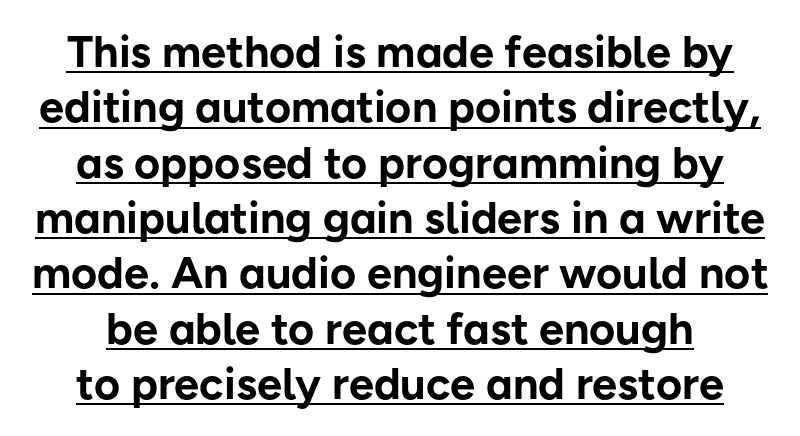
Q: Is the text bold? A: Yes.
Q: Is the text italic (slanted)? A: No, it is upright.
Q: Is the typeface a serif or a sans-serif typeface? A: Sans-serif.
Q: Is the text underlined? A: Yes.
Q: Is the spacing between letters normal or unusually wide? A: Normal.
Q: Width (condensed, normal, or wide)? A: Normal.
Q: Stroke contrast? A: Low.
Q: x-height? A: Medium.
Q: Monospaced? A: No.
